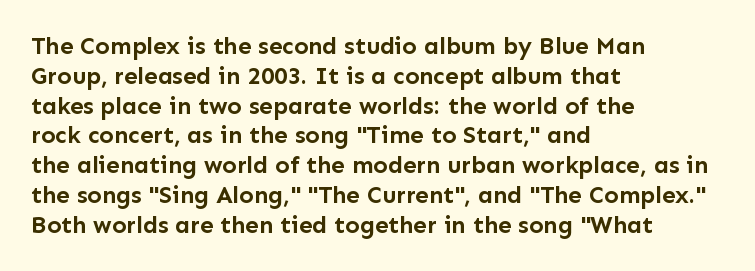
Q: Is the text bold? A: Yes.
Q: Is the text italic (slanted)? A: No, it is upright.
Q: Is the text underlined? A: No.
Q: How is the paragraph aligned? A: Left-aligned.
Q: Is the spacing between letters normal or unusually wide? A: Normal.
